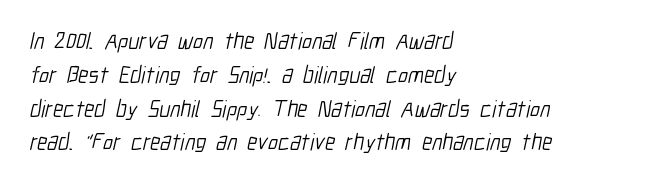
The zone under the glyphs is completely vacant. These lines keep a tight, regular rhythm from letter to letter. The cut favours lightness, reaching ordinary text weight at its darkest. These lines stack with their left ends in a neat column.
